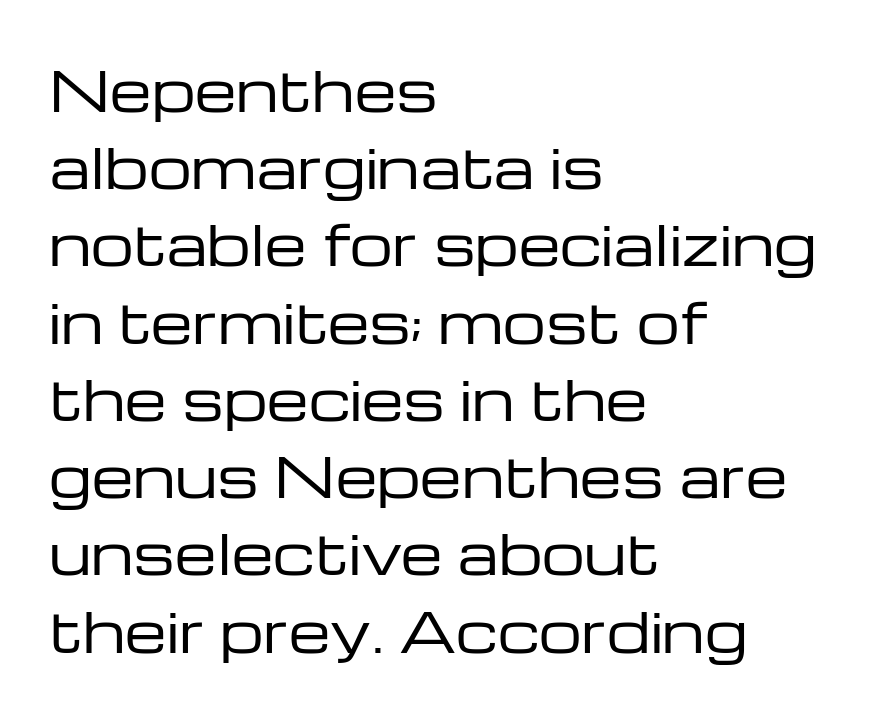
The image shows 54 px regular-weight, wide sans-serif type, upright; set left-aligned, normal line spacing (1.43x), normal letter spacing, not underlined; low stroke contrast and a medium x-height.
